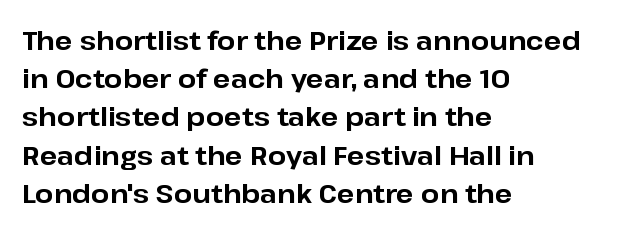
Q: Is the text bold? A: Yes.
Q: Is the text italic (slanted)? A: No, it is upright.
Q: Is the text underlined? A: No.
Q: How is the paragraph aligned? A: Left-aligned.
Q: Is the spacing between letters normal or unusually wide? A: Normal.
Q: Is the spacing between lines tight, normal or loose? A: Normal.
